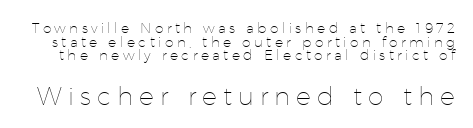
The image shows 25 px text type, upright; set tight line spacing (0.97x), unusually wide letter spacing (+0.24 em), not underlined; the second (bottom) block is 1.79x larger.
